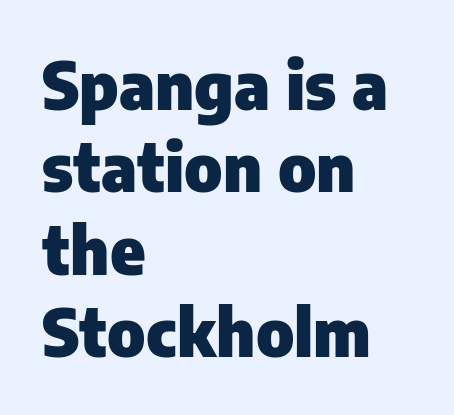
Q: Is the text bold? A: Yes.
Q: Is the text italic (slanted)? A: No, it is upright.
Q: Is the typeface a serif or a sans-serif typeface? A: Sans-serif.
Q: Is the text underlined? A: No.
Q: How is the paragraph aligned? A: Left-aligned.
Q: Is the spacing between letters normal or unusually wide? A: Normal.
Q: Is the spacing between lines tight, normal or loose? A: Normal.
Q: Width (condensed, normal, or wide)? A: Normal.
Q: Stroke contrast? A: Low.
Q: x-height? A: Medium.
Q: Monospaced? A: No.
